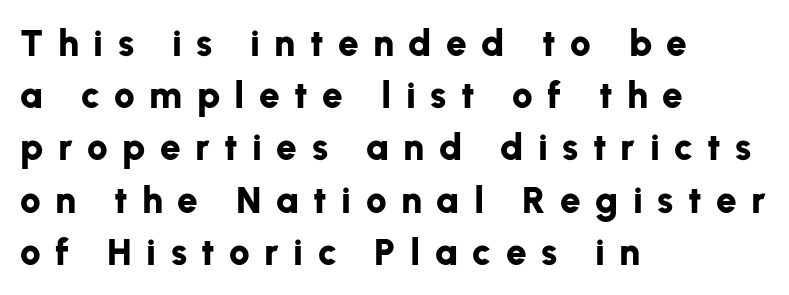
{"serif": "no", "italic": "no", "bold": "yes", "weight": "bold", "width": "normal", "stroke_contrast": "low", "x_height": "medium", "monospaced": "no", "underline": "no", "align": "left", "line_spacing": "normal", "line_spacing_ratio": 1.41, "letter_spacing": "wide", "letter_spacing_em": 0.39, "glyph_px": 37}
